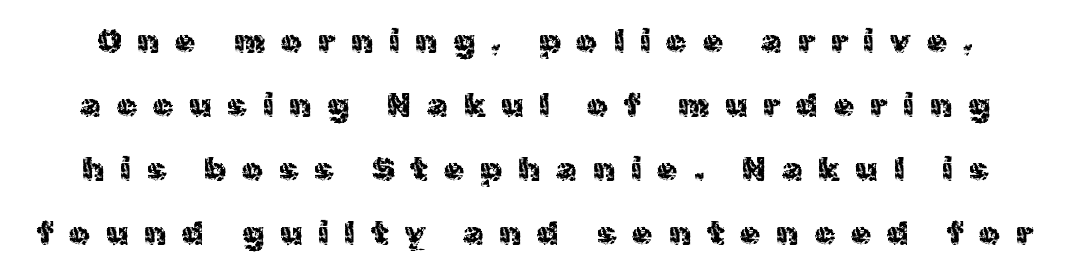
{"serif": "no", "italic": "no", "bold": "no", "weight": "regular", "width": "normal", "x_height": "medium", "monospaced": "no", "underline": "no", "line_spacing": "loose", "line_spacing_ratio": 1.94, "letter_spacing": "wide", "letter_spacing_em": 0.48, "glyph_px": 33}
